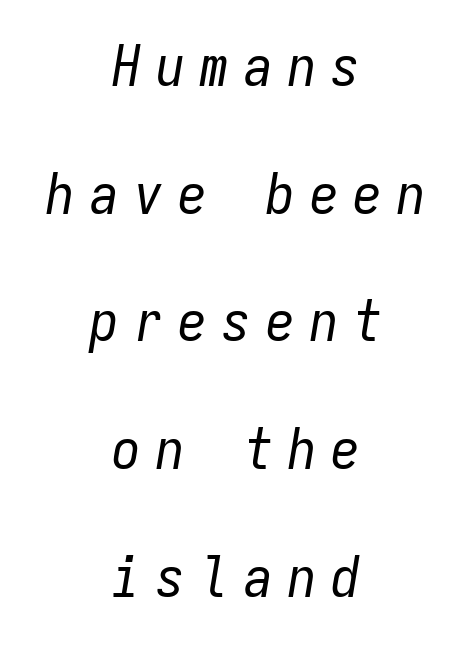
Q: Is the text bold? A: No.
Q: Is the text italic (slanted)? A: Yes, it leans right by about 9 degrees.
Q: Is the text underlined? A: No.
Q: How is the paragraph aligned? A: Centered.
Q: Is the spacing between letters normal or unusually wide? A: Unusually wide.
Q: Is the spacing between lines tight, normal or loose? A: Loose.
Q: Width (condensed, normal, or wide)? A: Condensed.
Q: Stroke contrast? A: Low.
Q: x-height? A: Medium.
Q: Monospaced? A: Yes.
